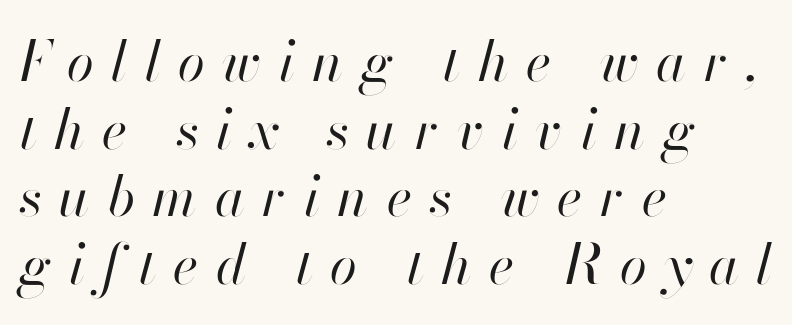
Q: Is the text bold? A: No.
Q: Is the text italic (slanted)? A: Yes, it leans right by about 13 degrees.
Q: Is the text underlined? A: No.
Q: How is the paragraph aligned? A: Left-aligned.
Q: Is the spacing between letters normal or unusually wide? A: Unusually wide.
Q: Width (condensed, normal, or wide)? A: Normal.
Q: Stroke contrast? A: High.
Q: x-height? A: Small.
Q: Monospaced? A: No.
